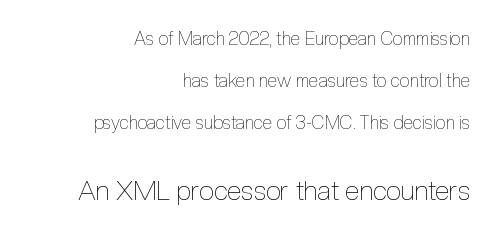
{"italic": "no", "bold": "no", "underline": "no", "align": "right", "line_spacing": "loose", "line_spacing_ratio": 2.33, "letter_spacing": "normal", "letter_spacing_em": 0.0, "larger_block": "second", "size_ratio": 1.5, "glyph_px": 27}
